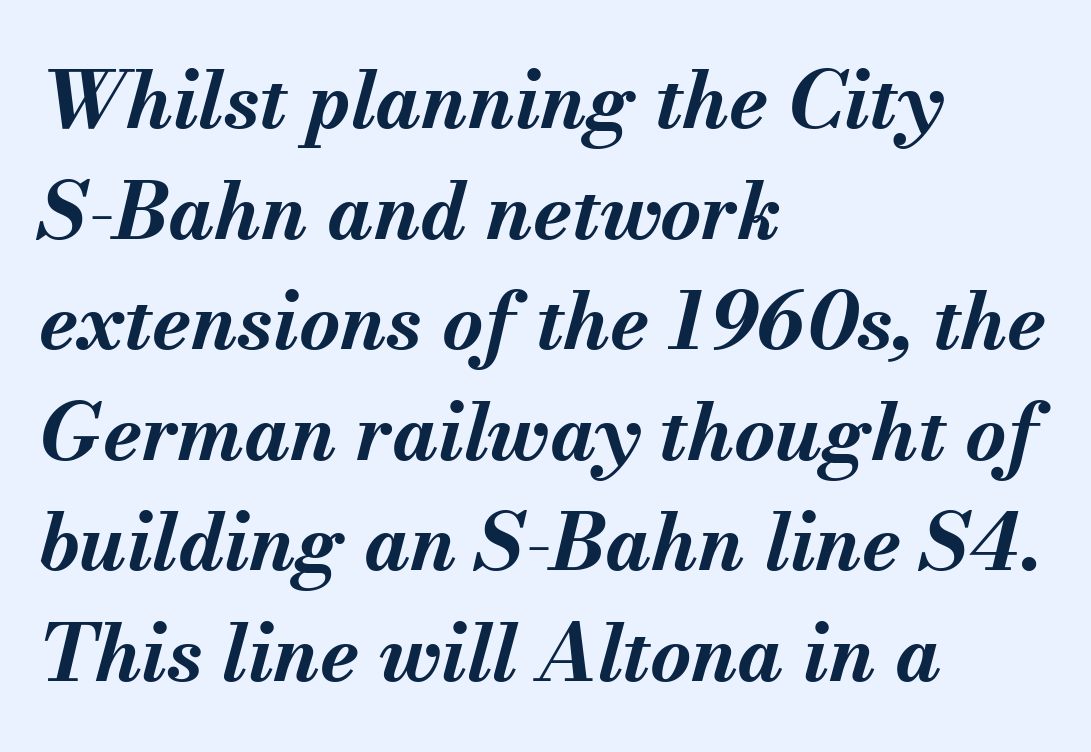
The image shows 79 px bold type, italic (leaning right); set left-aligned, normal line spacing (1.4x), normal letter spacing, not underlined; medium stroke contrast and a small x-height.
